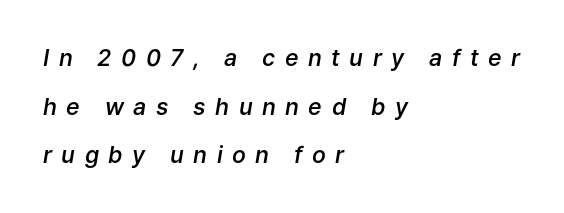
The image shows 23 px text type, italic (leaning right); set left-aligned, loose line spacing (2.11x), unusually wide letter spacing (+0.41 em), not underlined.
